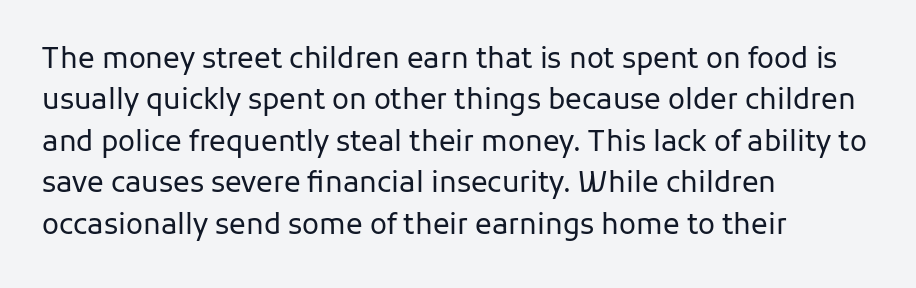
The image shows 28 px regular-weight sans-serif type, upright; set left-aligned, normal line spacing (1.48x), normal letter spacing, not underlined; low stroke contrast and a medium x-height.
